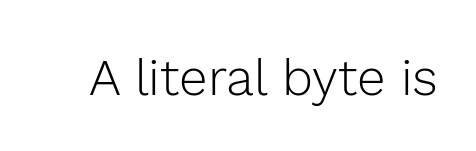
The font family rendered here belongs to the sans-serif group. Each letter keeps its own natural width here, so spacing adapts to shape. This is the regular roman posture of the typeface. This sample uses plain, unmodified letter spacing. Each stroke keeps to a modest, everyday thickness or less.
